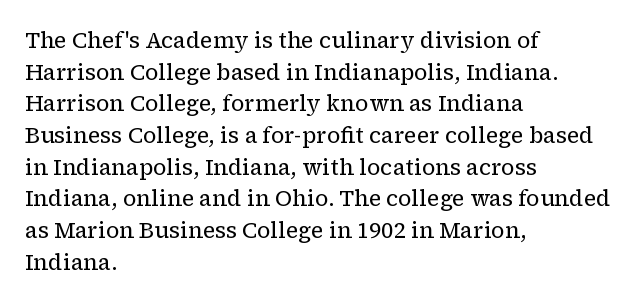
Q: Is the text bold? A: No.
Q: Is the text italic (slanted)? A: No, it is upright.
Q: Is the text underlined? A: No.
Q: How is the paragraph aligned? A: Left-aligned.
Q: Is the spacing between letters normal or unusually wide? A: Normal.
Q: Is the spacing between lines tight, normal or loose? A: Normal.
